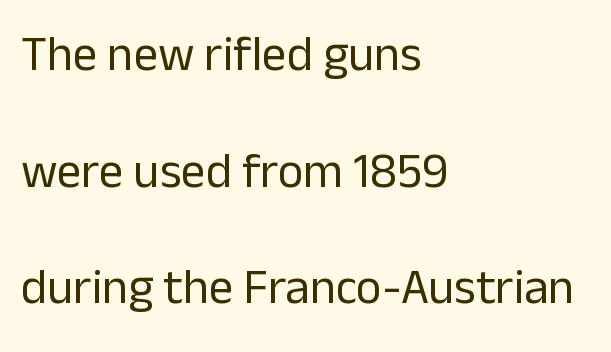
Q: Is the text bold? A: No.
Q: Is the text italic (slanted)? A: No, it is upright.
Q: Is the typeface a serif or a sans-serif typeface? A: Sans-serif.
Q: Is the text underlined? A: No.
Q: How is the paragraph aligned? A: Left-aligned.
Q: Is the spacing between letters normal or unusually wide? A: Normal.
Q: Is the spacing between lines tight, normal or loose? A: Loose.
Q: Width (condensed, normal, or wide)? A: Normal.
Q: Stroke contrast? A: Low.
Q: x-height? A: Medium.
Q: Monospaced? A: No.
